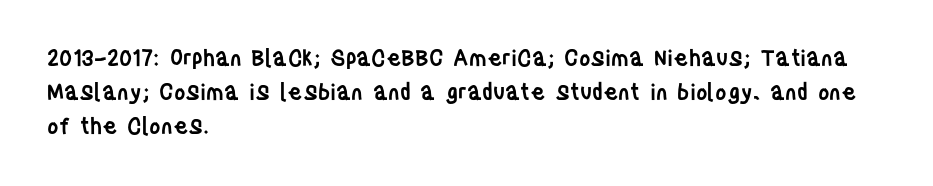
The image shows 22 px text type, upright; set left-aligned, normal line spacing (1.55x), normal letter spacing, not underlined.
